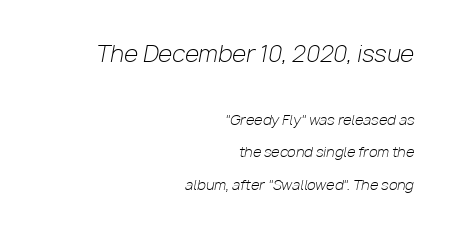
No chunkiness to these letters — they're not bold. Slanted lettering throughout. Does the leading feel generous? Absolutely, it's lavish. Any mark beneath the type? The region is blank.
